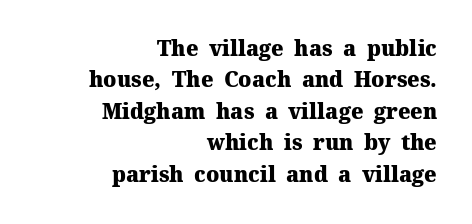
Q: Is the text bold? A: Yes.
Q: Is the text italic (slanted)? A: No, it is upright.
Q: Is the text underlined? A: No.
Q: How is the paragraph aligned? A: Right-aligned.
Q: Is the spacing between letters normal or unusually wide? A: Normal.
Q: Is the spacing between lines tight, normal or loose? A: Normal.
